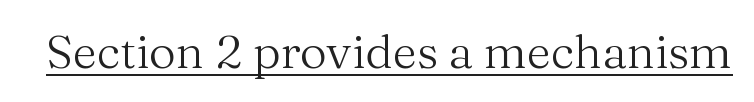
The image shows 47 px regular-weight serif type, upright; set normal letter spacing, underlined; medium stroke contrast and a medium x-height.
